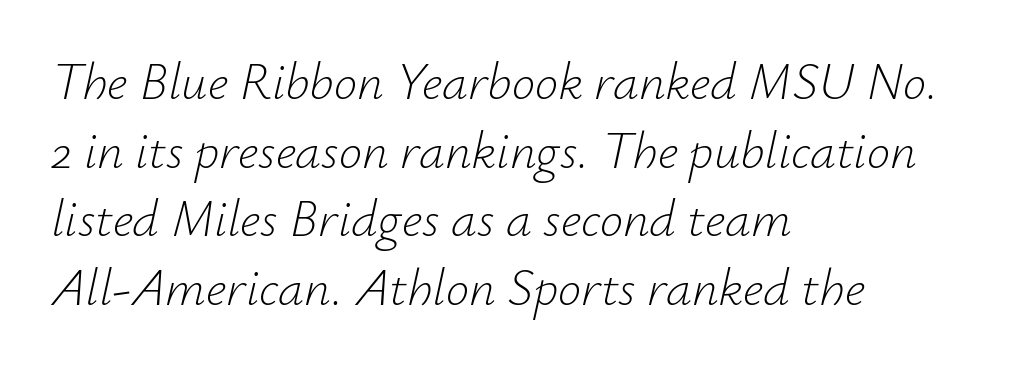
{"italic": "yes", "lean": "right", "slant_degrees": 12, "bold": "no", "weight": "light", "width": "normal", "stroke_contrast": "low", "x_height": "small", "monospaced": "no", "underline": "no", "align": "left", "line_spacing": "normal", "line_spacing_ratio": 1.32, "letter_spacing": "normal", "letter_spacing_em": 0.0, "glyph_px": 52}
